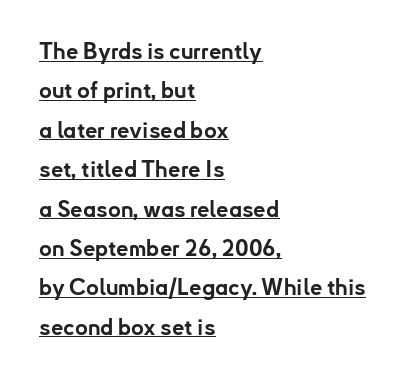
{"italic": "no", "bold": "yes", "underline": "yes", "align": "left", "line_spacing_ratio": 1.79, "letter_spacing": "normal", "letter_spacing_em": 0.0, "glyph_px": 22}
